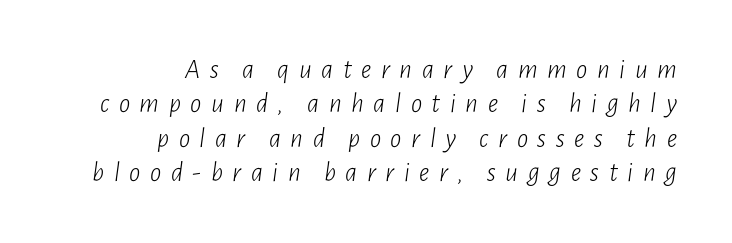
The image shows 28 px light, condensed type, italic (leaning right); set right-aligned, line spacing 1.23x, unusually wide letter spacing (+0.34 em), not underlined; low stroke contrast and a medium x-height.
